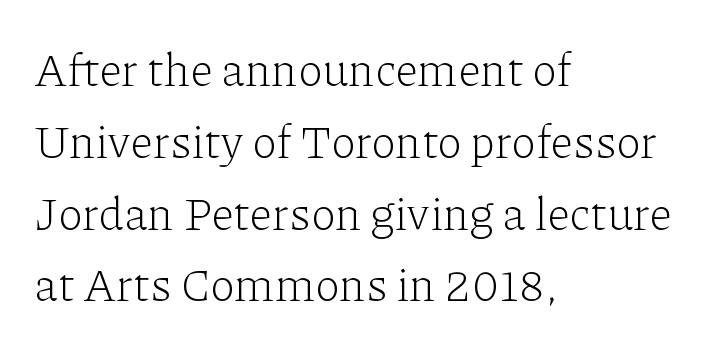
The typesetting does not lean heavy: it is not bold. Quick note: interline space is typical. The foot of each line stays bare and open. You can tell from the footed stems that serif type was used. Between one letter and the next there's only the usual sliver of space. Character widths vary here, with narrow letters taking less room than wide ones.
